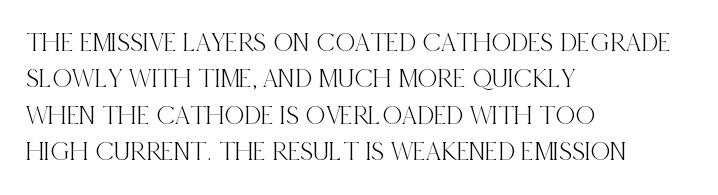
{"italic": "no", "underline": "no", "align": "left", "line_spacing": "normal", "line_spacing_ratio": 1.35, "letter_spacing": "normal", "letter_spacing_em": 0.0, "glyph_px": 27}
